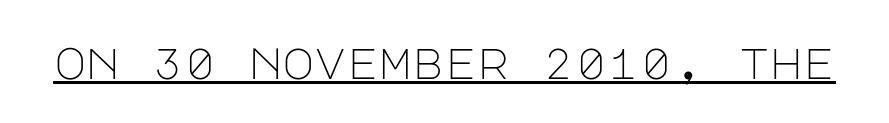
Stem width sits at or under what a default text font uses. Emphasis is given by a line drawn under the lettering. The type family on display is of the sans-serif kind. No italicization has been applied; the sample stays upright. Look at the tracking — it's just the regular setting, nothing added.
